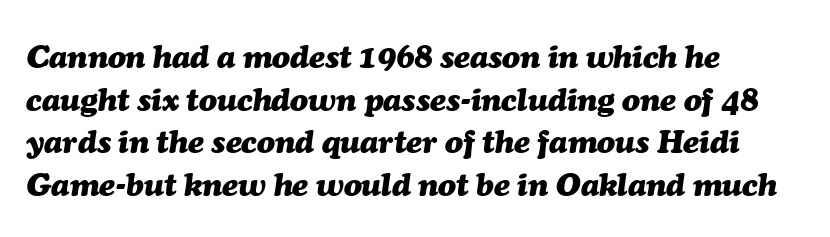
This rendering uses left alignment, leaving the right contour irregular. How heavy is the stroke? Heavy — this is a bold. This sample has the flowing, uneven cadence of proportional lettering. Would a proofreader flag this as italicized? Yes. The rendering keeps characters at their native spacing.
